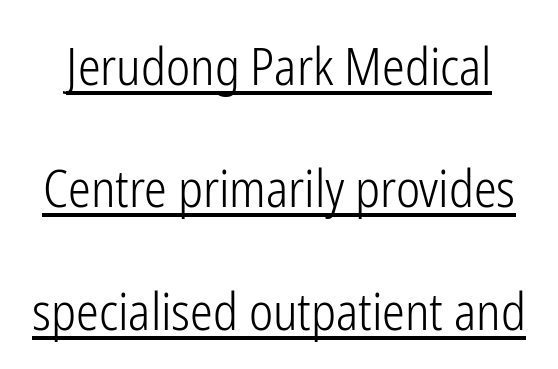
The tracking reads as untouched default to a designer's eye. These lines were composed using upright roman letters. Letterform terminals end flat and unadorned throughout the passage. The font sits on the lighter half of the weight spectrum, regular included.
